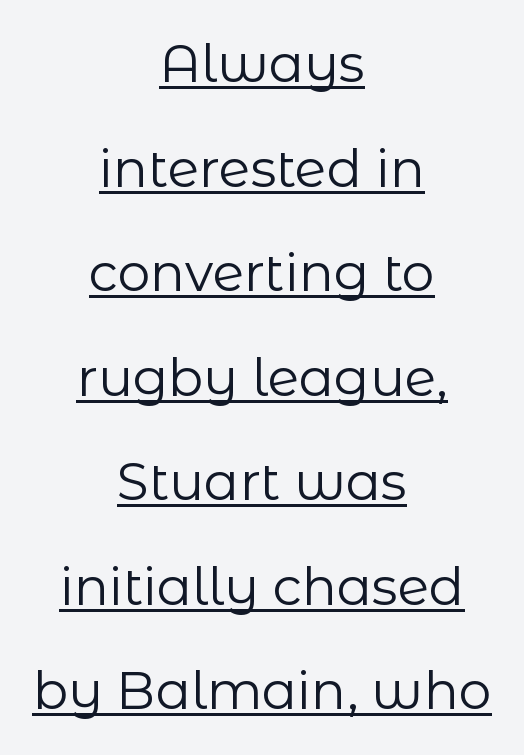
The image shows 52 px regular-weight sans-serif type, upright; set centered, loose line spacing (2.01x), normal letter spacing, underlined; low stroke contrast and a medium x-height.
